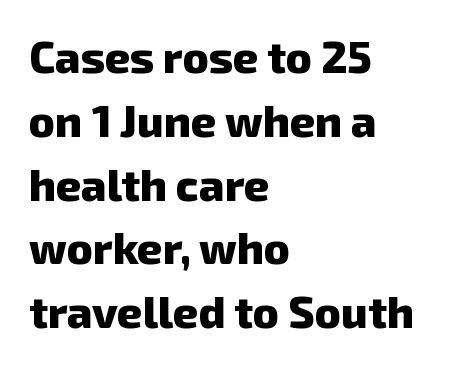
Q: Is the text bold? A: Yes.
Q: Is the typeface a serif or a sans-serif typeface? A: Sans-serif.
Q: Is the text underlined? A: No.
Q: How is the paragraph aligned? A: Left-aligned.
Q: Is the spacing between letters normal or unusually wide? A: Normal.
Q: Is the spacing between lines tight, normal or loose? A: Normal.
Q: Width (condensed, normal, or wide)? A: Normal.
Q: Stroke contrast? A: Low.
Q: x-height? A: Medium.
Q: Monospaced? A: No.
